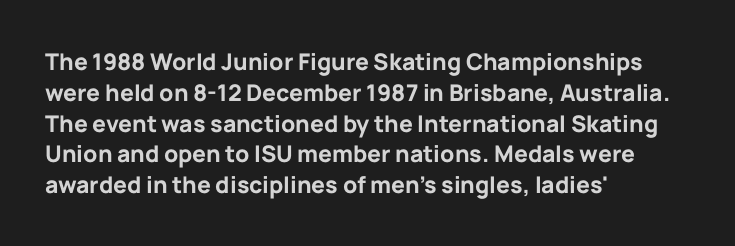
Q: Is the text bold? A: Yes.
Q: Is the text italic (slanted)? A: No, it is upright.
Q: Is the text underlined? A: No.
Q: How is the paragraph aligned? A: Left-aligned.
Q: Is the spacing between letters normal or unusually wide? A: Normal.
Q: Is the spacing between lines tight, normal or loose? A: Normal.
